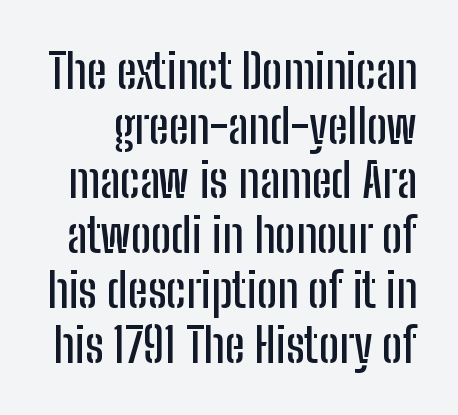
The specimen reads as upright at a glance. How would I describe the line gaps? Narrow and economical. Observe the ordinary spacing: letters are neighbours, not strangers. Each letter keeps its own natural width here, so spacing adapts to shape.
